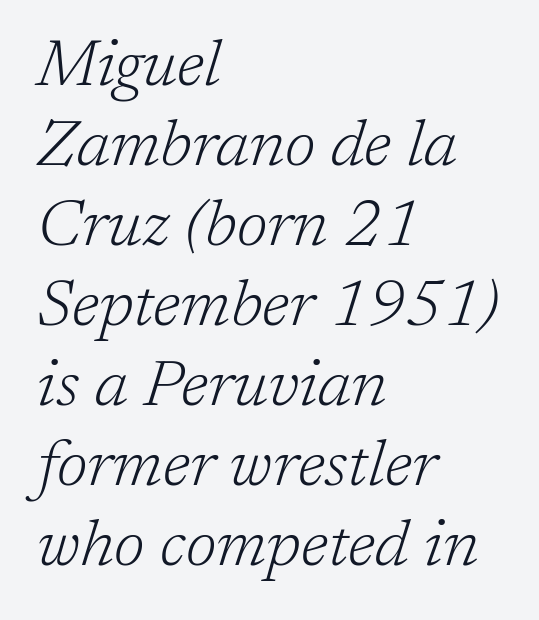
The image shows 65 px light serif type, italic (leaning right); set left-aligned, line spacing 1.23x, normal letter spacing, not underlined; low stroke contrast and a medium x-height.
